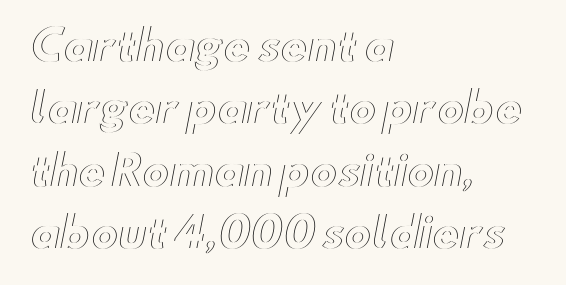
The image shows 41 px wide type; set left-aligned, normal line spacing (1.52x), normal letter spacing, not underlined; a small x-height.
